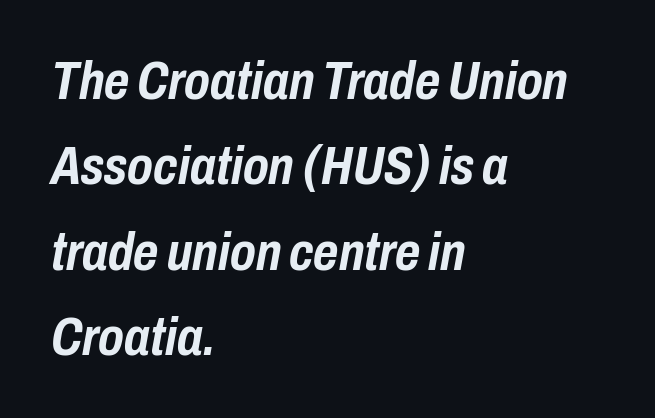
Q: Is the text bold? A: Yes.
Q: Is the text italic (slanted)? A: Yes, it leans right by about 10 degrees.
Q: Is the text underlined? A: No.
Q: How is the paragraph aligned? A: Left-aligned.
Q: Is the spacing between letters normal or unusually wide? A: Normal.
Q: Is the spacing between lines tight, normal or loose? A: Normal.
Q: Width (condensed, normal, or wide)? A: Condensed.
Q: Stroke contrast? A: Low.
Q: x-height? A: Medium.
Q: Monospaced? A: No.
